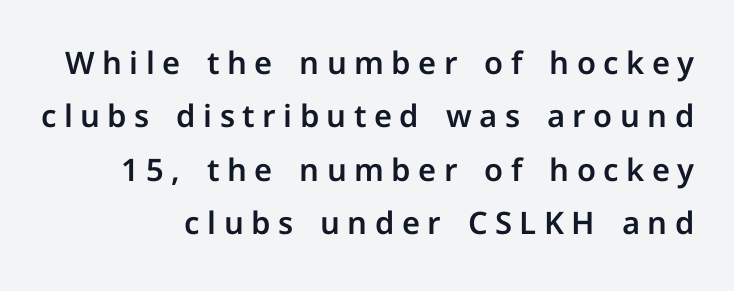
{"serif": "no", "italic": "no", "width": "normal", "stroke_contrast": "low", "x_height": "medium", "monospaced": "no", "underline": "no", "align": "right", "line_spacing_ratio": 1.72, "letter_spacing": "wide", "letter_spacing_em": 0.24, "glyph_px": 31}
